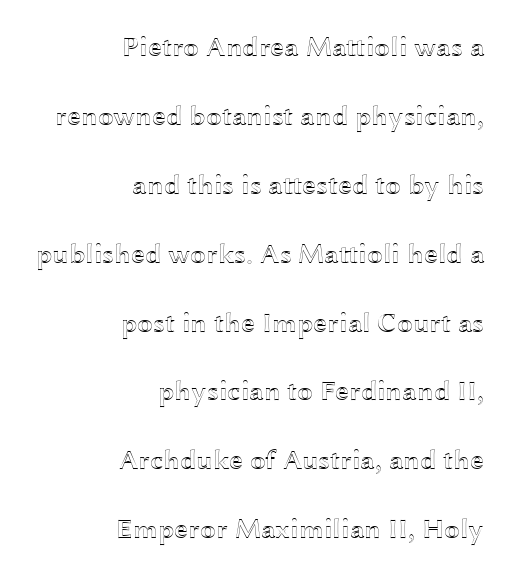
The image shows 28 px wide type, upright; set right-aligned, loose line spacing (2.46x), normal letter spacing, not underlined; a medium x-height.
